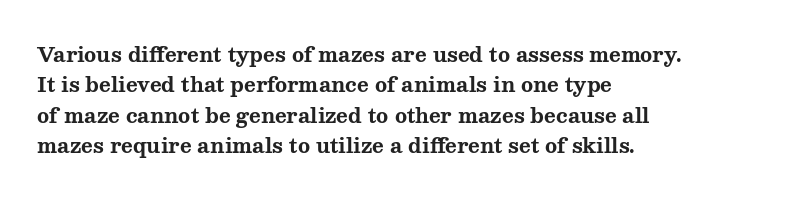
{"italic": "no", "bold": "yes", "underline": "no", "align": "left", "line_spacing": "normal", "line_spacing_ratio": 1.52, "letter_spacing": "normal", "letter_spacing_em": 0.0, "glyph_px": 20}
